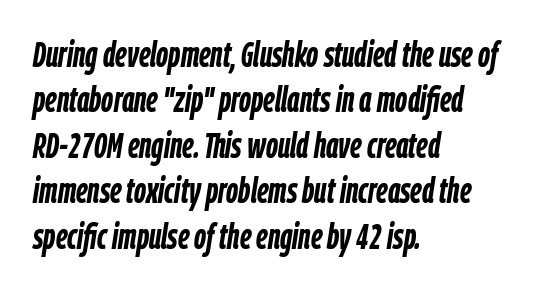
Q: Is the text bold? A: Yes.
Q: Is the text italic (slanted)? A: Yes, it leans right by about 9 degrees.
Q: Is the text underlined? A: No.
Q: How is the paragraph aligned? A: Left-aligned.
Q: Is the spacing between letters normal or unusually wide? A: Normal.
Q: Is the spacing between lines tight, normal or loose? A: Normal.
Q: Width (condensed, normal, or wide)? A: Condensed.
Q: Stroke contrast? A: Low.
Q: x-height? A: Medium.
Q: Monospaced? A: No.
